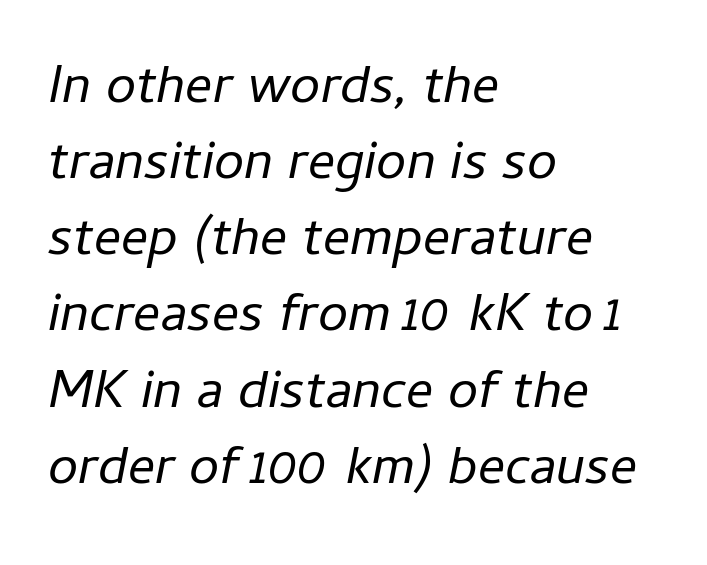
Each stroke keeps to a modest, everyday thickness or less. Compared with a centered layout, this one pins lines to the left instead. Glyph-to-glyph distance matches everyday printed text. Interline gaps are of average width in this sample.
